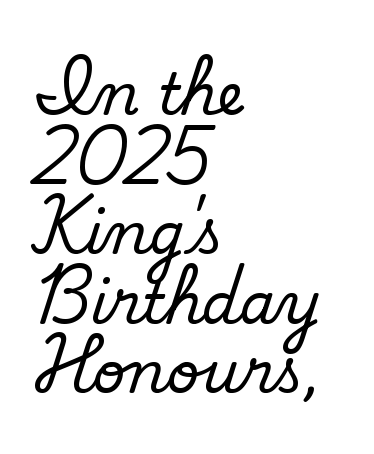
Q: Is the text bold? A: No.
Q: Is the typeface a serif or a sans-serif typeface? A: Sans-serif.
Q: Is the text underlined? A: No.
Q: How is the paragraph aligned? A: Left-aligned.
Q: Is the spacing between letters normal or unusually wide? A: Normal.
Q: Width (condensed, normal, or wide)? A: Normal.
Q: Stroke contrast? A: Low.
Q: x-height? A: Small.
Q: Monospaced? A: No.
